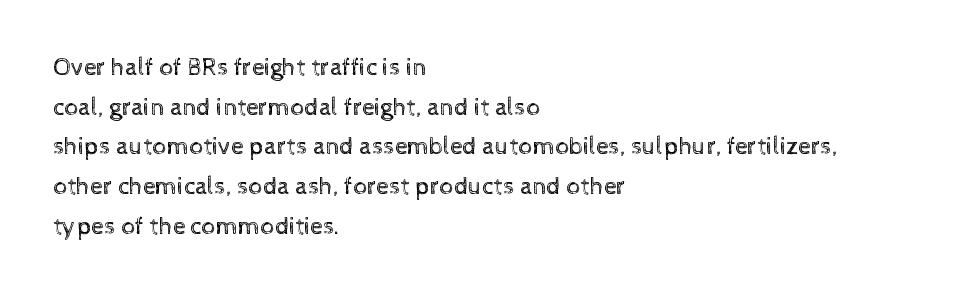
{"italic": "no", "bold": "no", "underline": "no", "align": "left", "line_spacing": "normal", "line_spacing_ratio": 1.59, "letter_spacing": "normal", "letter_spacing_em": 0.0, "glyph_px": 25}
